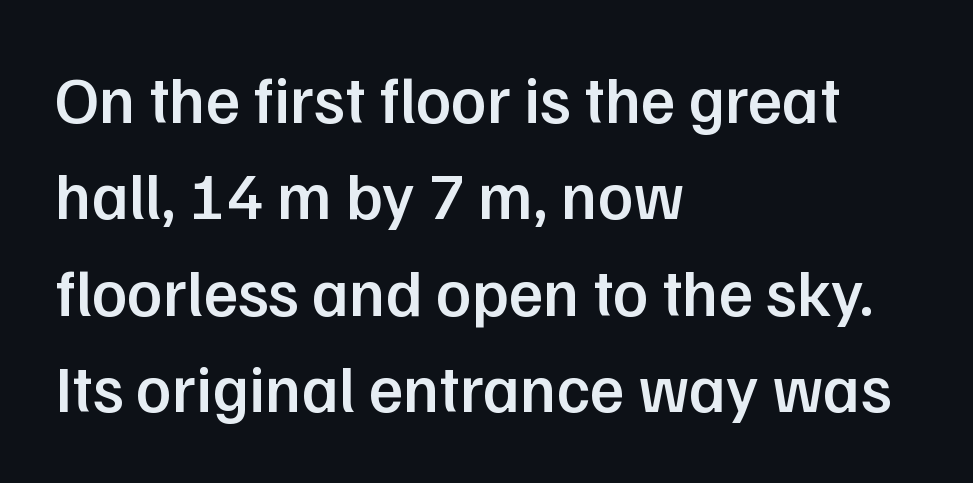
Q: Is the text bold? A: Semi-bold.
Q: Is the text italic (slanted)? A: No, it is upright.
Q: Is the typeface a serif or a sans-serif typeface? A: Sans-serif.
Q: Is the text underlined? A: No.
Q: How is the paragraph aligned? A: Left-aligned.
Q: Is the spacing between letters normal or unusually wide? A: Normal.
Q: Is the spacing between lines tight, normal or loose? A: Normal.
Q: Width (condensed, normal, or wide)? A: Normal.
Q: Stroke contrast? A: Low.
Q: x-height? A: Medium.
Q: Monospaced? A: No.
